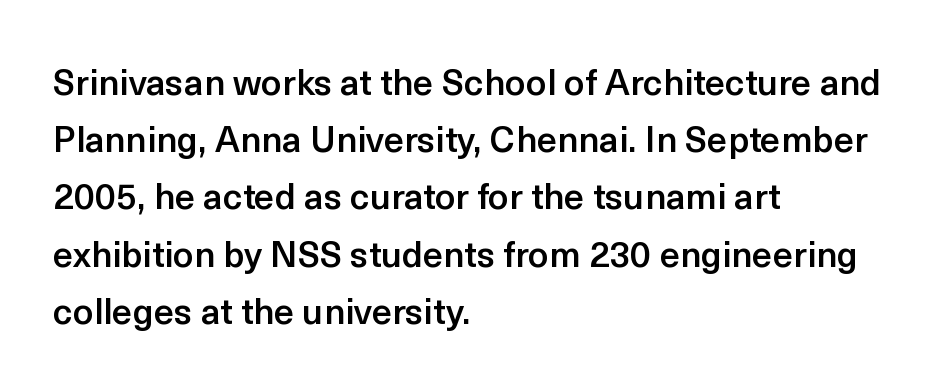
Normally led — the rows are evenly, conventionally spaced. The lines in this sample share a left origin and differ only in where they stop. Does extra space separate the letters? No, they use regular spacing. The passage shown is typed in a proportional face where columns would drift. Typographic density is moderately raised because the face is semibold. I'd call this a sans setting — the letters go barefoot.
